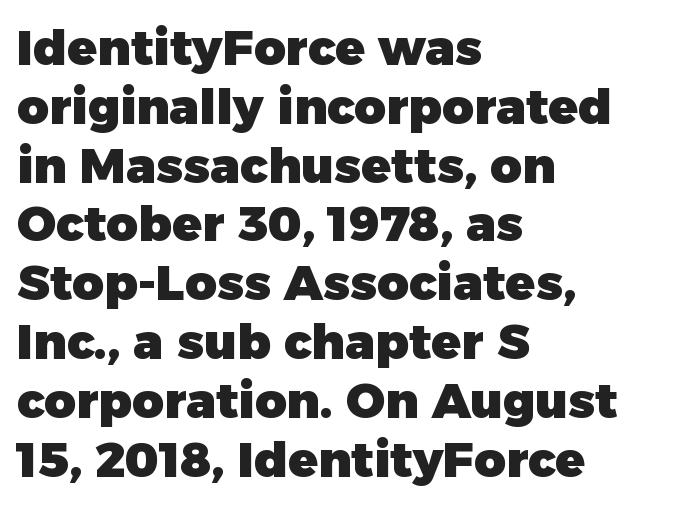
{"serif": "no", "italic": "no", "bold": "yes", "weight": "heavy", "width": "normal", "stroke_contrast": "low", "x_height": "medium", "monospaced": "no", "underline": "no", "align": "left", "line_spacing_ratio": 1.2, "letter_spacing": "normal", "letter_spacing_em": 0.0, "glyph_px": 49}
